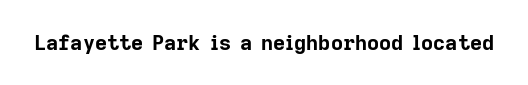
{"italic": "no", "bold": "yes", "underline": "no", "letter_spacing": "normal", "letter_spacing_em": 0.0, "glyph_px": 21}
